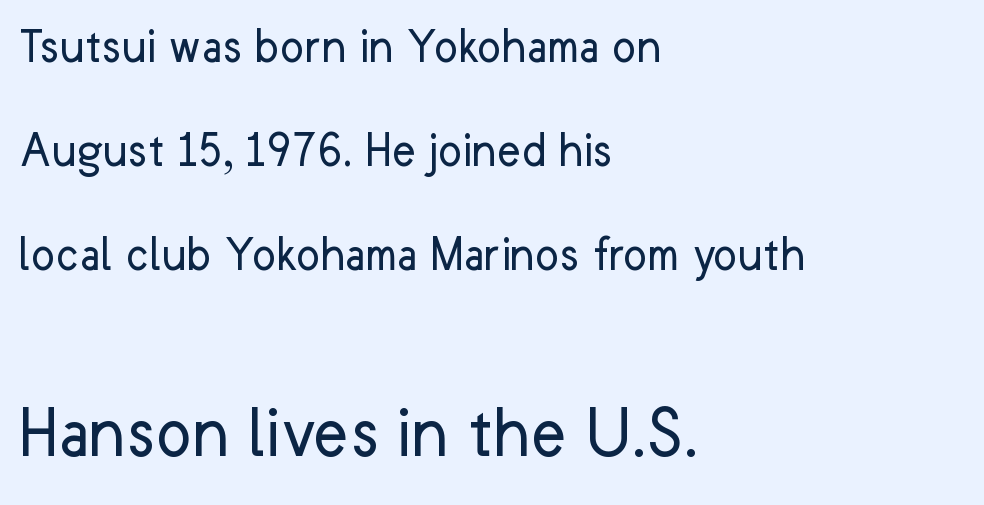
Each line starts at the same left margin while the right side varies. The face used here is proportionally spaced, like ordinary book or web type. Stroke mass is kept to a normal reading level or below. Whoever set this chose breathing room over compactness in the vertical rhythm.
